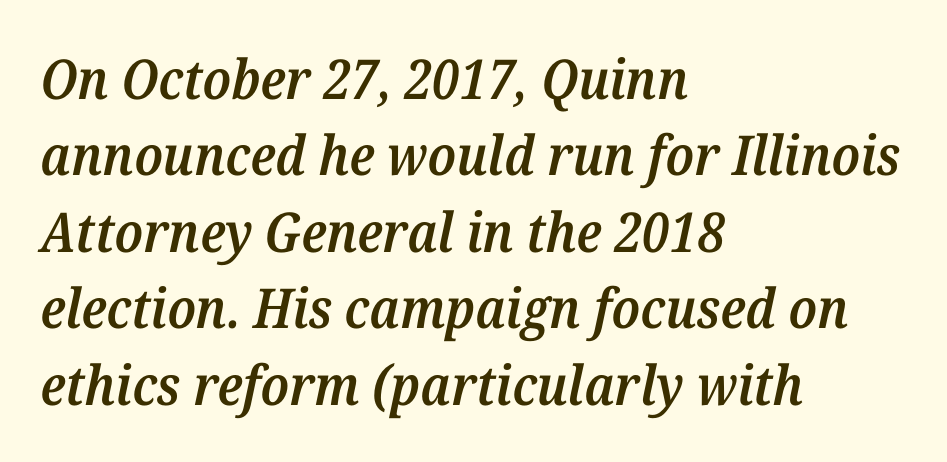
The rendering keeps characters at their native spacing. Line spacing here is normal. The typography opts for an oblique posture over an upright one. Weight check: semibold — heavier than regular, not quite bold. Letters rest on an invisible, unmarked baseline.
